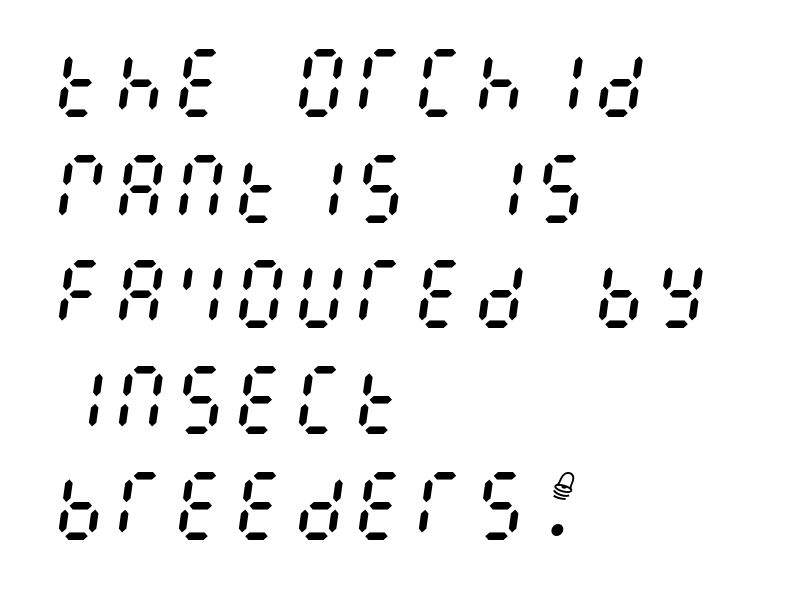
The face used here has a pronounced slope to its letters. Lines of text with bare space underneath. The letterforms sit shoulder to shoulder at normal distance. The passage is arranged the way most books set body copy — flush left. Leading matches the norm, producing a regular column.
